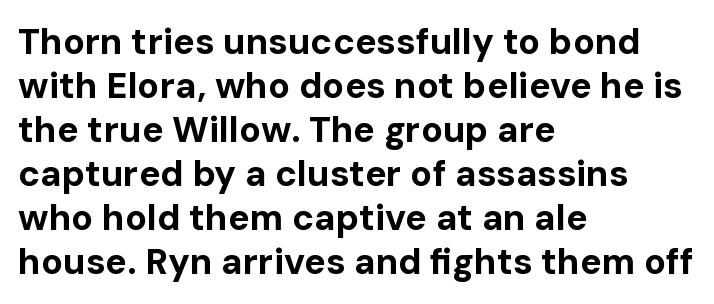
Q: Is the text bold? A: Yes.
Q: Is the text italic (slanted)? A: No, it is upright.
Q: Is the typeface a serif or a sans-serif typeface? A: Sans-serif.
Q: Is the text underlined? A: No.
Q: How is the paragraph aligned? A: Left-aligned.
Q: Is the spacing between letters normal or unusually wide? A: Normal.
Q: Width (condensed, normal, or wide)? A: Normal.
Q: Stroke contrast? A: Low.
Q: x-height? A: Medium.
Q: Monospaced? A: No.
